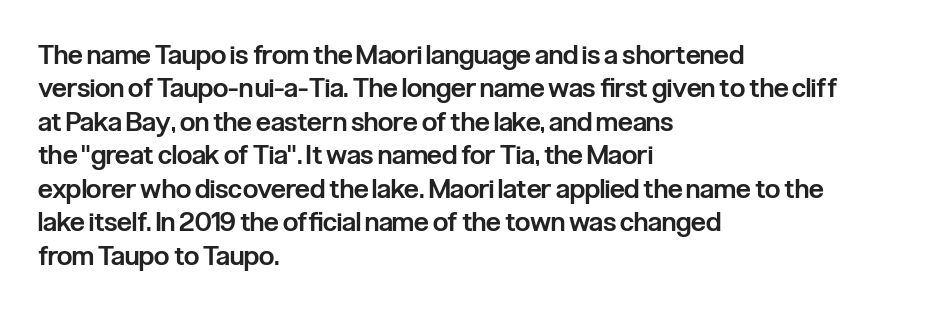
{"italic": "no", "bold": "semi", "underline": "no", "align": "left", "line_spacing_ratio": 1.24, "letter_spacing": "normal", "letter_spacing_em": 0.0, "glyph_px": 27}
